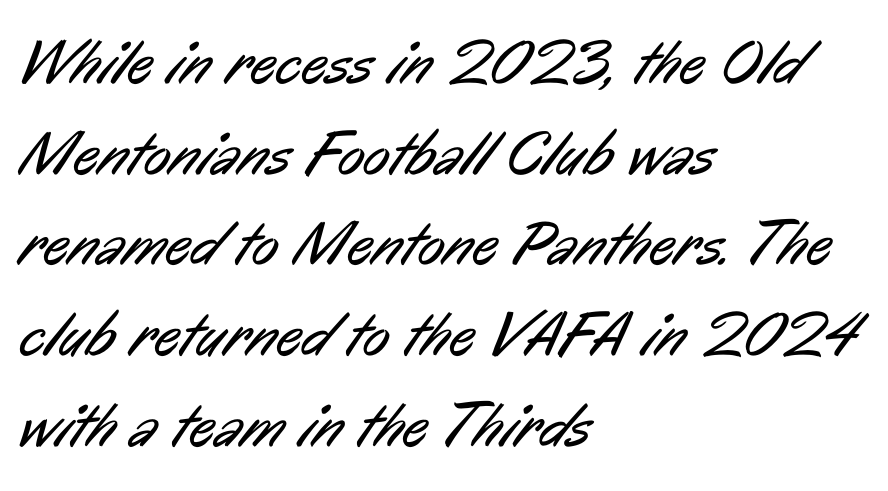
The image shows 63 px regular-weight, condensed sans-serif type; set left-aligned, normal line spacing (1.44x), normal letter spacing, not underlined; low stroke contrast and a medium x-height.
